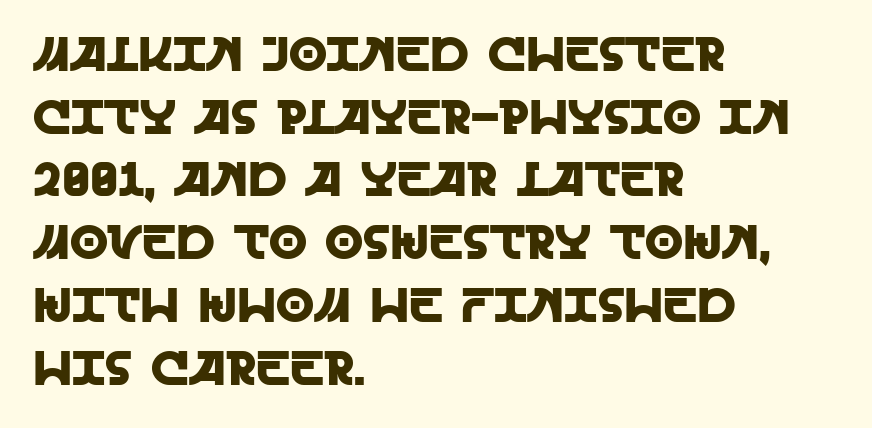
The image shows 49 px sans-serif type, upright; set left-aligned, normal line spacing (1.28x), normal letter spacing, not underlined; a large x-height.
